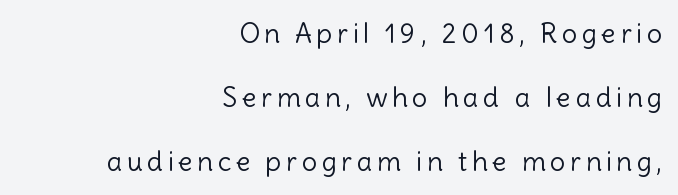
The image shows 27 px text type, upright; set right-aligned, loose line spacing (2.37x), not underlined.
